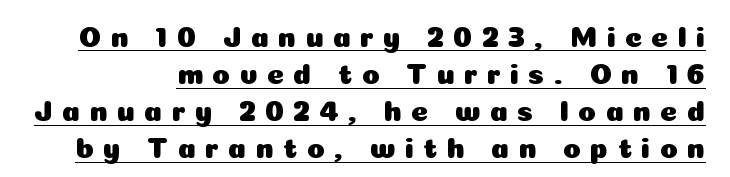
The type is letterspaced generously, with wide tracking. The rows are spaced the way most documents space them. The type family on display is of the sans-serif kind. The font's upright variant was chosen for this text. The passage shown is typed in a proportional face where columns would drift. Each line of the rendering has a horizontal stroke beneath the glyphs.
